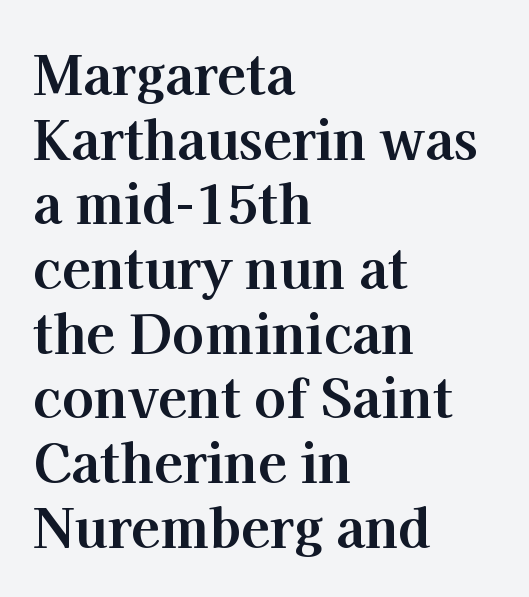
The line texture is even and compact thanks to regular tracking. Regarding serifs, this sample has them. Do the characters align in a grid? No, the font is proportional. These words are printed bold, with thick strokes throughout. Letters rest on an invisible, unmarked baseline.
